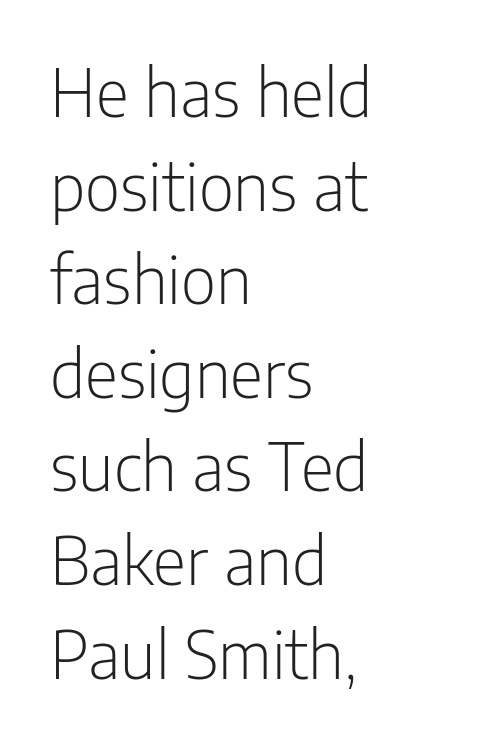
Q: Is the text bold? A: No.
Q: Is the text italic (slanted)? A: No, it is upright.
Q: Is the typeface a serif or a sans-serif typeface? A: Sans-serif.
Q: Is the text underlined? A: No.
Q: How is the paragraph aligned? A: Left-aligned.
Q: Is the spacing between letters normal or unusually wide? A: Normal.
Q: Is the spacing between lines tight, normal or loose? A: Normal.
Q: Width (condensed, normal, or wide)? A: Condensed.
Q: Stroke contrast? A: Low.
Q: x-height? A: Medium.
Q: Monospaced? A: No.
